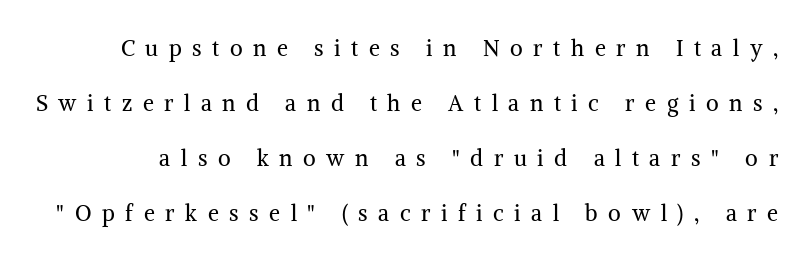
Q: Is the text bold? A: No.
Q: Is the text italic (slanted)? A: No, it is upright.
Q: Is the text underlined? A: No.
Q: Is the spacing between letters normal or unusually wide? A: Unusually wide.
Q: Is the spacing between lines tight, normal or loose? A: Loose.
